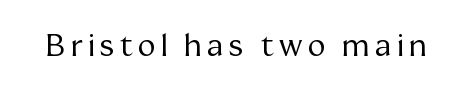
Q: Is the text bold? A: No.
Q: Is the text italic (slanted)? A: No, it is upright.
Q: Is the typeface a serif or a sans-serif typeface? A: Serif.
Q: Is the text underlined? A: No.
Q: Width (condensed, normal, or wide)? A: Normal.
Q: Stroke contrast? A: Medium.
Q: x-height? A: Medium.
Q: Monospaced? A: No.
